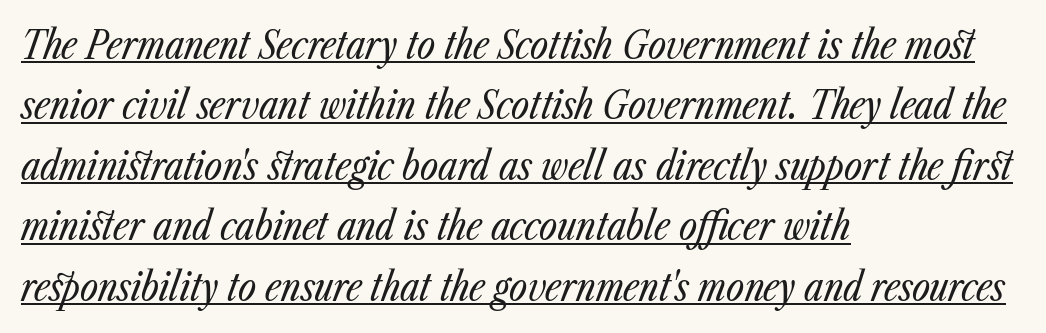
The typography opts for an oblique posture over an upright one. The ragged edge is on the right, which tells us the setting is flush left. These glyphs show unthickened strokes, regular width or finer. Here the designer chose a conventional face with non-uniform glyph widths. This sample uses plain, unmodified letter spacing.
